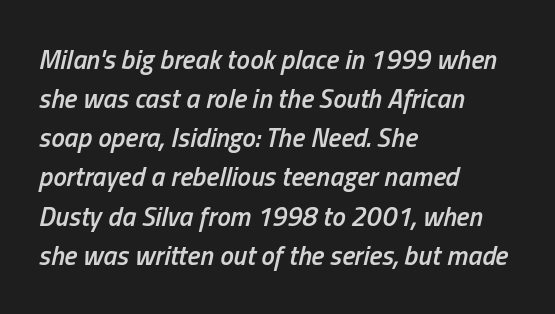
The image shows 27 px text type, italic (leaning right); set left-aligned, normal line spacing (1.45x), normal letter spacing, not underlined.
